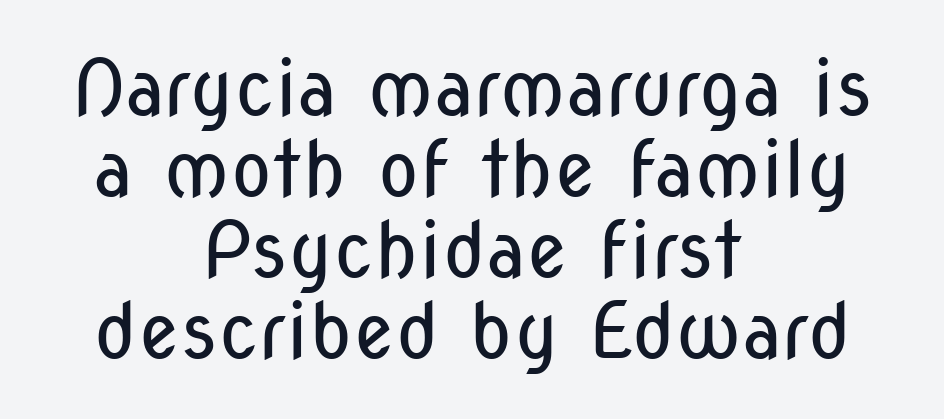
Closely set lines give the paragraph a compact silhouette. Words appear dense and cohesive because spacing is normal. The font is comparable to plain body text, perhaps lighter. The designer went with a sans here, leaving each stem footless. The letters stand upright; this is a roman face. Bare-footed words on every line.
